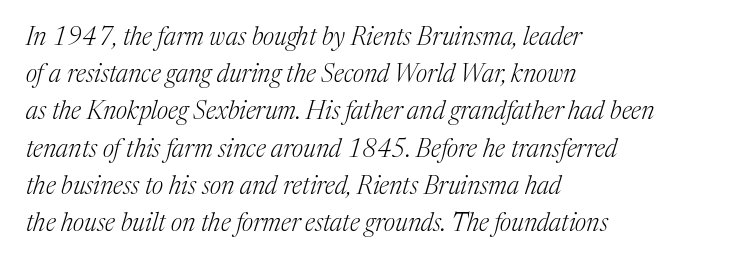
{"italic": "yes", "lean": "right", "slant_degrees": 17, "bold": "no", "underline": "no", "align": "left", "line_spacing": "normal", "line_spacing_ratio": 1.49, "letter_spacing": "normal", "letter_spacing_em": 0.0, "glyph_px": 25}
